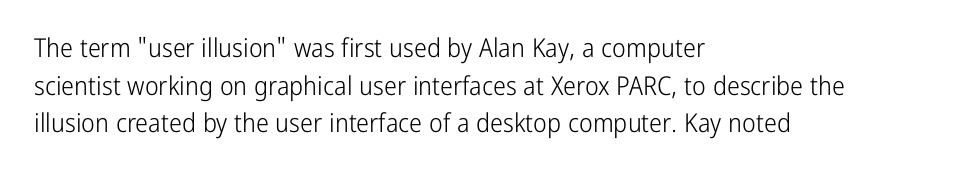
The image shows 26 px text type, upright; set left-aligned, normal line spacing (1.45x), normal letter spacing, not underlined.
